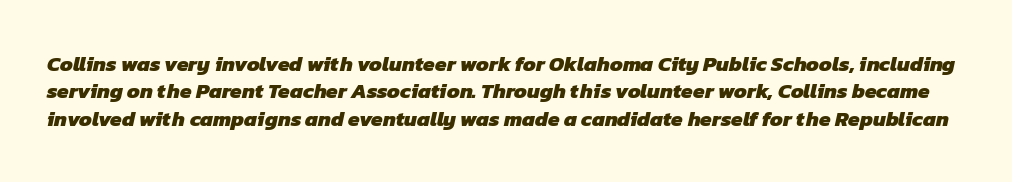
The image shows 21 px bold type; set normal line spacing (1.3x), normal letter spacing, not underlined.
